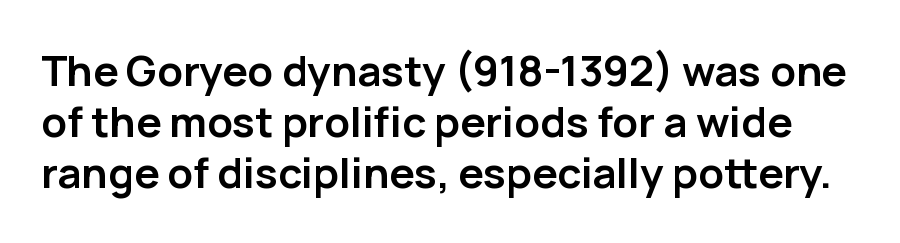
The image shows 42 px semibold sans-serif type, upright; set line spacing 1.22x, normal letter spacing, not underlined; low stroke contrast and a medium x-height.
